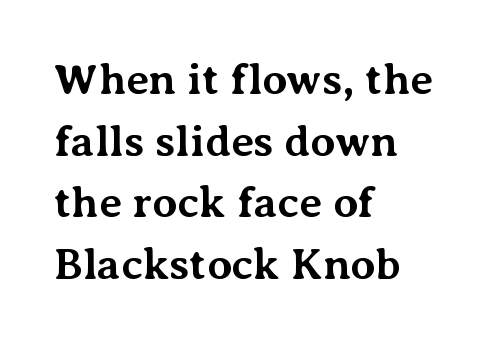
The paragraph shown leans on its left margin. Tall strokes in this sample are plumb rather than angled. Weight: bold. Glance below the letters and you will spot only blank space.
